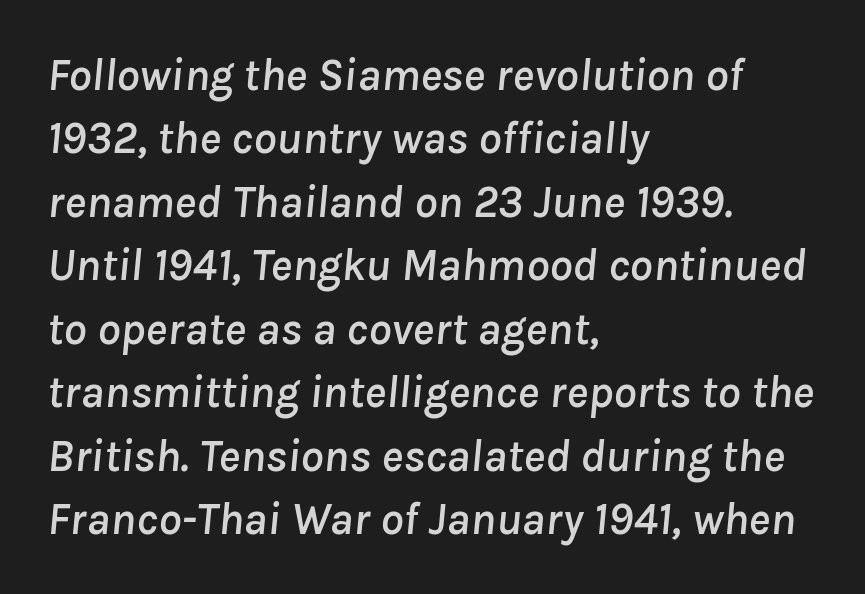
A typesetter would call this proportional, since set widths differ per character. Caption: multi-line text, flush left, ragged right. Honestly, the letter spacing is just normal — you wouldn't notice it. These lines were composed using italics. A normal amount of white space separates one row of letters from the next. The zone under the glyphs is completely vacant.
